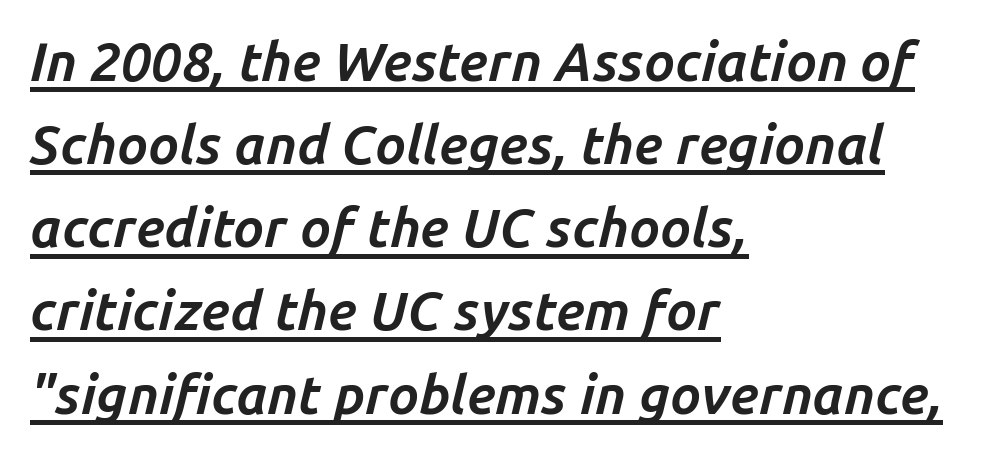
What weight is shown? A full bold with thick strokes. The passage shown has conventional tracking throughout. The rag falls on the right side of this text block. If you measured baseline to baseline, you'd find a middling distance. You can tell it's italic because the verticals aren't actually vertical.
